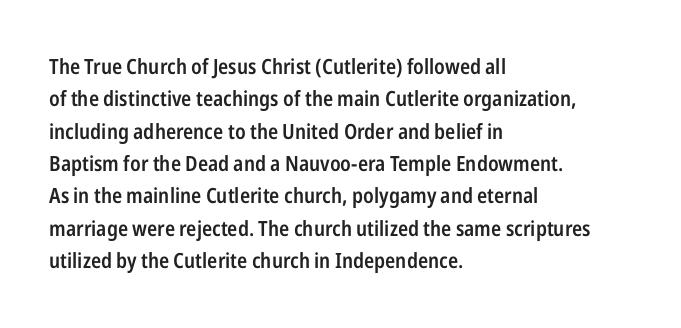
Italic? Not at all — the glyphs are vertical. Visually the block forms a straight wall on the left and a jagged coastline on the right. The horizontal fit of the characters is conventional and even. No word sits above an underline.
